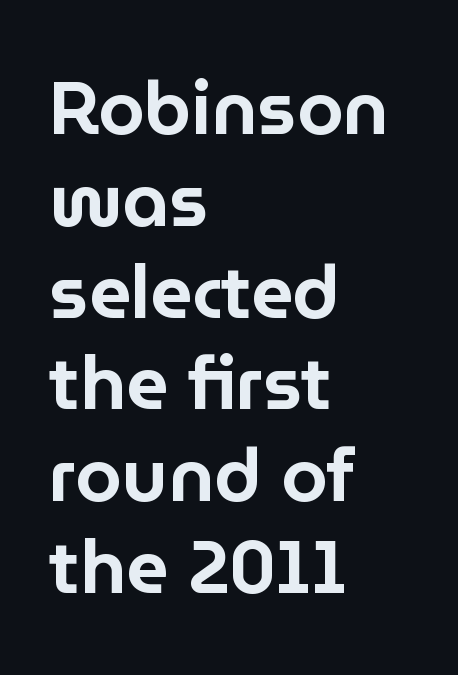
{"serif": "no", "italic": "no", "width": "normal", "stroke_contrast": "low", "x_height": "medium", "monospaced": "no", "underline": "no", "align": "left", "line_spacing_ratio": 1.24, "letter_spacing": "normal", "letter_spacing_em": 0.0, "glyph_px": 74}
